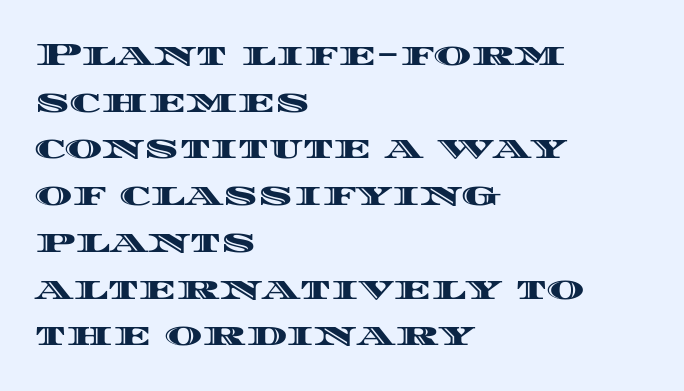
{"italic": "no", "width": "wide", "x_height": "large", "monospaced": "no", "underline": "no", "align": "left", "line_spacing": "normal", "line_spacing_ratio": 1.46, "letter_spacing": "normal", "letter_spacing_em": 0.0, "glyph_px": 32}
